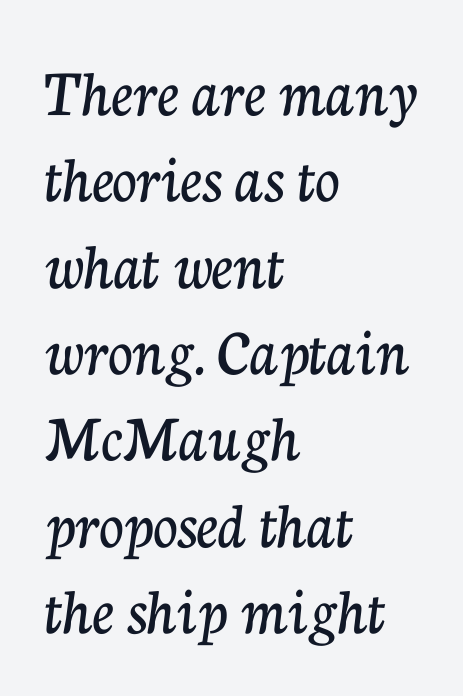
Old-style or modern, the face here clearly has serifs. Each row of text sits above clean, open space. Evenly set lines give the paragraph a standard silhouette. Spacing between characters is what you'd get straight out of the box.
